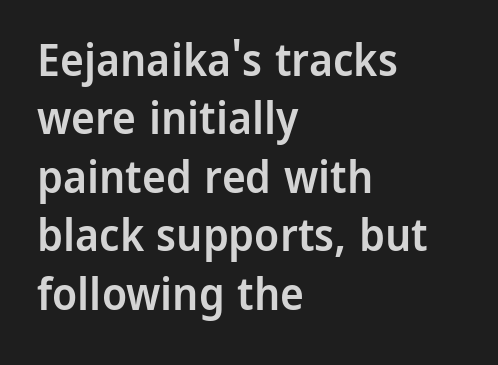
Posture: vertical. Leading matches the norm, producing a regular column. Each letter's strokes conclude bluntly, with no projecting serifs. Anything drawn beneath the words? Only blank space.
